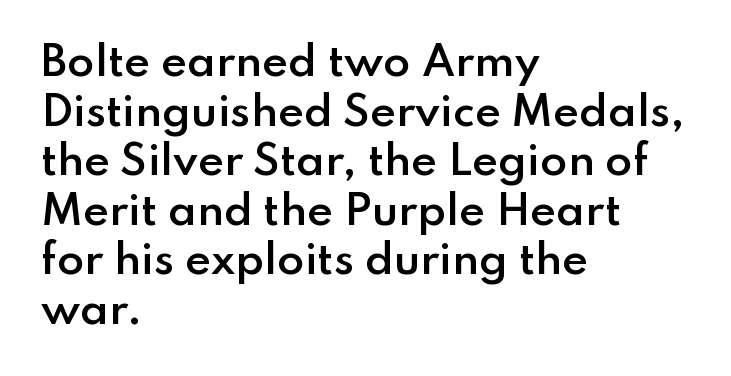
The image shows 40 px semibold sans-serif type, upright; set left-aligned, line spacing 1.24x, normal letter spacing, not underlined; low stroke contrast and a small x-height.
